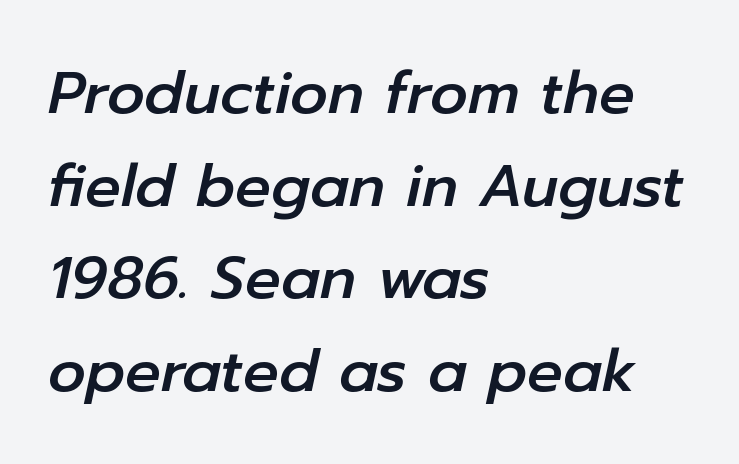
Q: Is the text italic (slanted)? A: Yes, it leans right by about 12 degrees.
Q: Is the text underlined? A: No.
Q: How is the paragraph aligned? A: Left-aligned.
Q: Is the spacing between letters normal or unusually wide? A: Normal.
Q: Is the spacing between lines tight, normal or loose? A: Normal.
Q: Width (condensed, normal, or wide)? A: Normal.
Q: Stroke contrast? A: Low.
Q: x-height? A: Medium.
Q: Monospaced? A: No.
